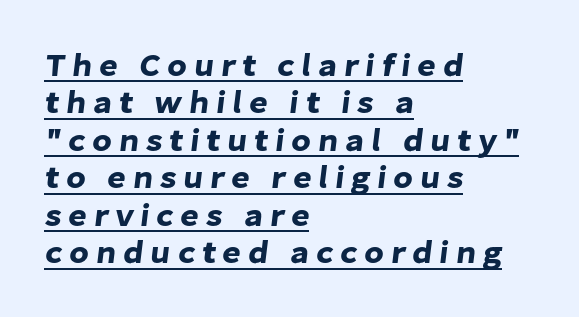
Honestly, the letter spacing is so wide it's the main thing you notice. The rendering anchors every line to the left-hand side. Observe the absence of serifs on each vertical stroke in this sample. Varying glyph widths throughout — classic text-font behaviour. The sample's only ornament is a line tracing under the words.
